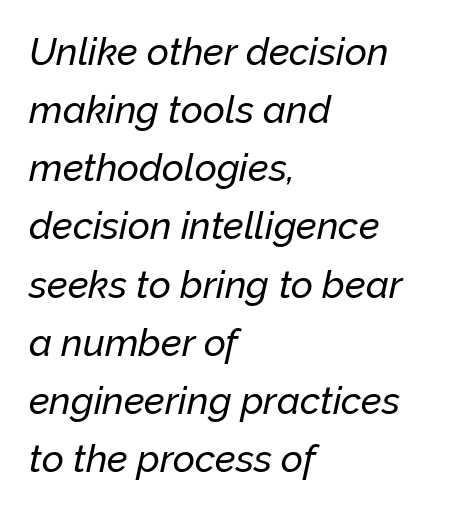
Q: Is the text italic (slanted)? A: Yes, it leans right by about 12 degrees.
Q: Is the text underlined? A: No.
Q: How is the paragraph aligned? A: Left-aligned.
Q: Is the spacing between letters normal or unusually wide? A: Normal.
Q: Is the spacing between lines tight, normal or loose? A: Normal.
Q: Width (condensed, normal, or wide)? A: Normal.
Q: Stroke contrast? A: Low.
Q: x-height? A: Medium.
Q: Monospaced? A: No.
